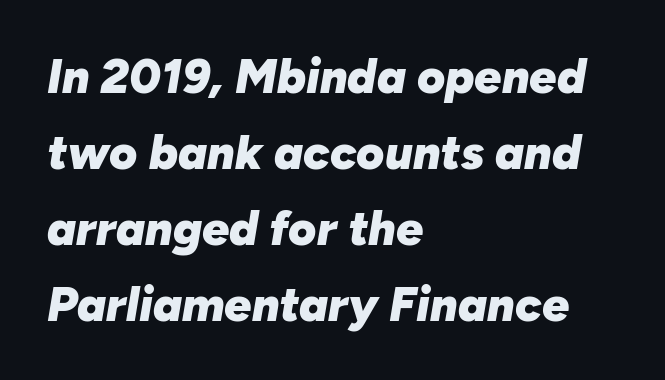
{"italic": "yes", "lean": "right", "slant_degrees": 10, "bold": "yes", "weight": "heavy", "width": "normal", "stroke_contrast": "low", "x_height": "medium", "monospaced": "no", "underline": "no", "align": "left", "line_spacing": "normal", "line_spacing_ratio": 1.58, "letter_spacing": "normal", "letter_spacing_em": 0.0, "glyph_px": 48}
